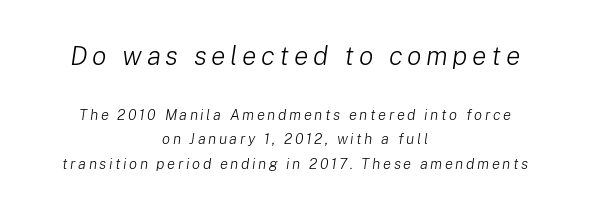
The image shows 27 px text type, italic (leaning right); set centered, normal line spacing (1.63x), not underlined; the first (top) block is 1.8x larger.
